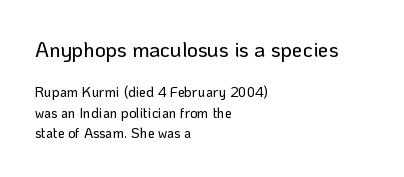
Q: Is the text italic (slanted)? A: No, it is upright.
Q: Is the text underlined? A: No.
Q: How is the paragraph aligned? A: Left-aligned.
Q: Is the spacing between letters normal or unusually wide? A: Normal.
Q: Is the spacing between lines tight, normal or loose? A: Normal.
Q: Which block of text is set in a larger size, the first (top) or the second (bottom)? A: The first (top) one.
